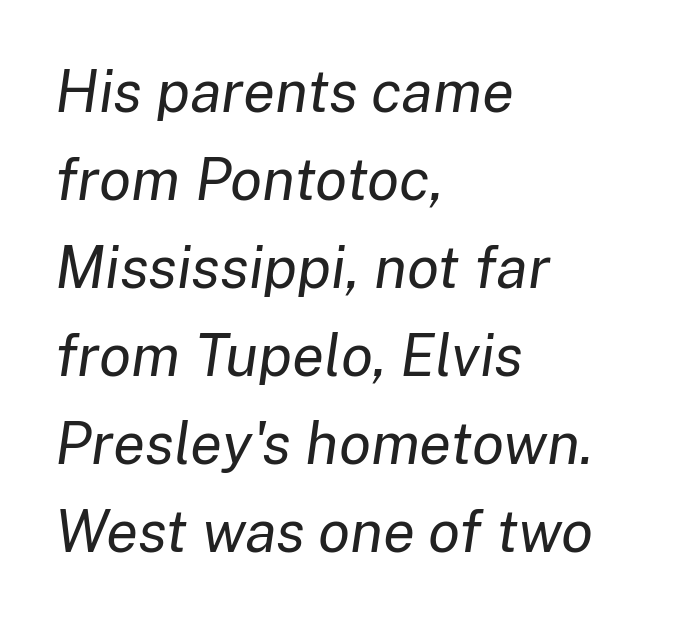
Is the stroke heavy? The answer is a plain regular-or-lighter. The passage shown is not underscored anywhere. Which margin do the lines hug? The left one — the right edge is uneven. You could call the tracking neutral — neither tight nor loose. The specimen reads as italic at a glance.
